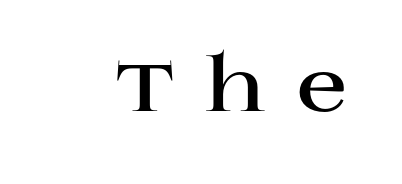
{"serif": "yes", "italic": "no", "bold": "yes", "weight": "bold", "width": "wide", "stroke_contrast": "high", "x_height": "large", "monospaced": "no", "underline": "no", "letter_spacing": "wide", "letter_spacing_em": 0.39, "glyph_px": 77}
